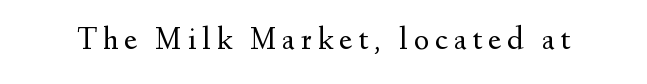
The image shows 32 px regular-weight serif type, upright; set not underlined; medium stroke contrast and a small x-height.
